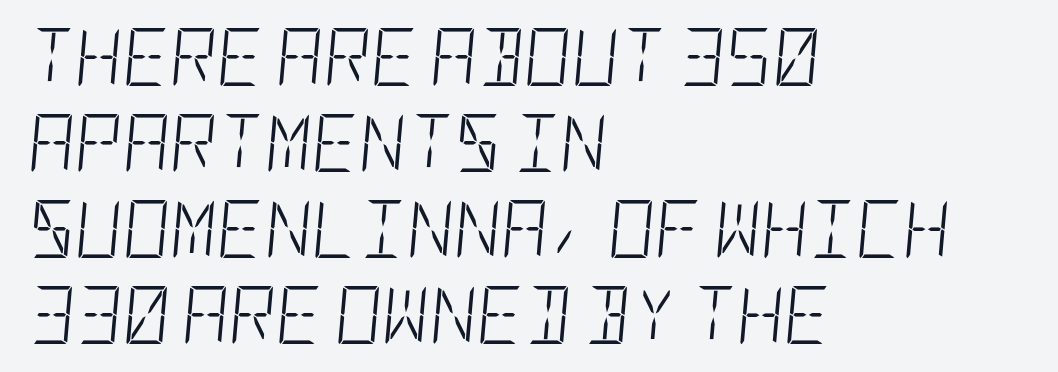
Caption: face not bold, strokes unweighted. The letters are slanted; this is an italic face. The horizontal fit of the characters is conventional and even. In CSS terms this would be text-align: left. Glance below the letters and you will spot only blank space. Compared with typical paragraphs, the rows here are spaced about the same.
